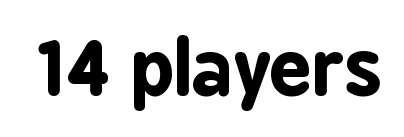
{"serif": "no", "italic": "no", "bold": "yes", "weight": "bold", "width": "condensed", "stroke_contrast": "low", "x_height": "medium", "monospaced": "no", "underline": "no", "letter_spacing": "normal", "letter_spacing_em": 0.0, "glyph_px": 75}
